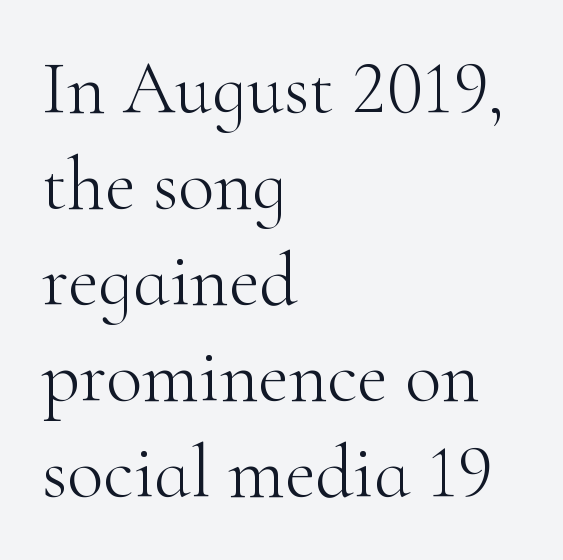
The image shows 75 px light serif type, upright; set left-aligned, normal line spacing (1.28x), normal letter spacing, not underlined; high stroke contrast and a small x-height.
